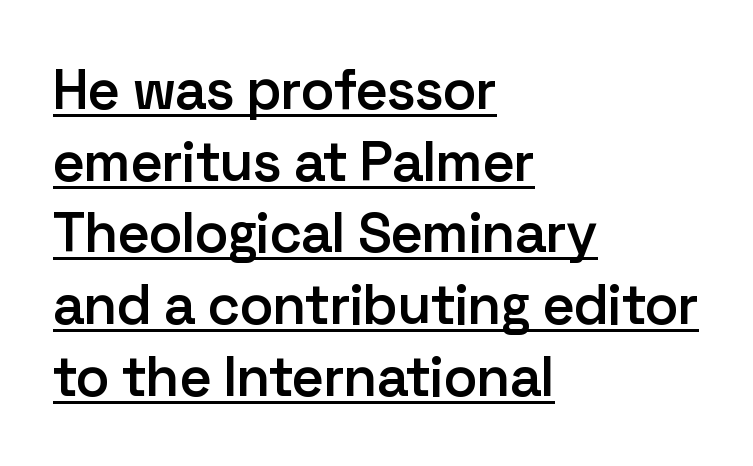
The image shows 56 px semibold sans-serif type, upright; set left-aligned, normal line spacing (1.28x), normal letter spacing, underlined; low stroke contrast and a medium x-height.
